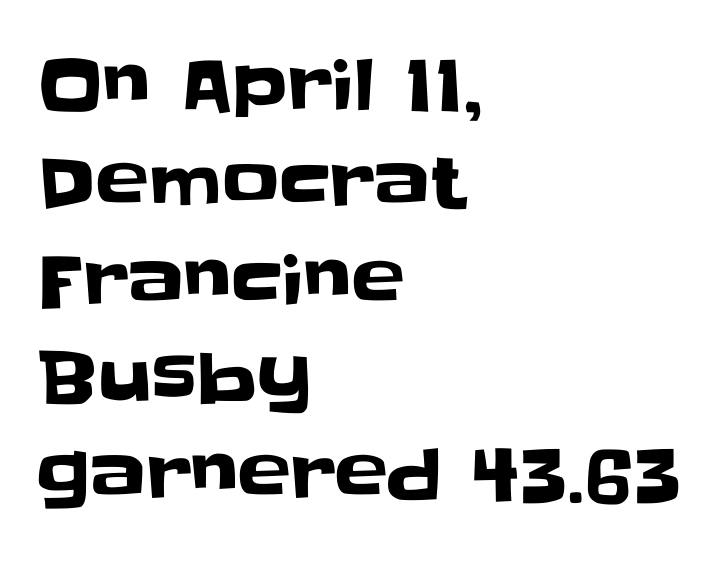
Q: Is the text italic (slanted)? A: No, it is upright.
Q: Is the typeface a serif or a sans-serif typeface? A: Sans-serif.
Q: Is the text underlined? A: No.
Q: How is the paragraph aligned? A: Left-aligned.
Q: Is the spacing between letters normal or unusually wide? A: Normal.
Q: Is the spacing between lines tight, normal or loose? A: Normal.
Q: Width (condensed, normal, or wide)? A: Normal.
Q: Stroke contrast? A: Low.
Q: x-height? A: Large.
Q: Monospaced? A: No.
